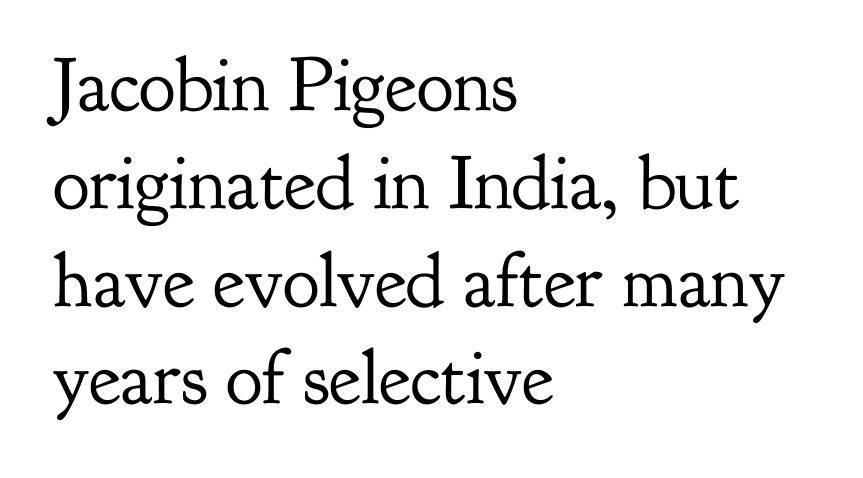
Descenders are the only things crossing below the line. It's the straight-up-and-down kind of type. Letters have the restrained weight of plain body copy at most. Old-style or modern, the face here clearly has serifs.
